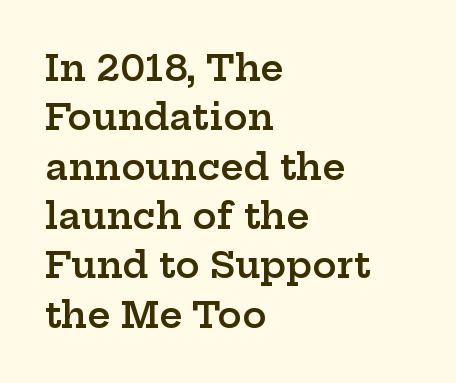
{"serif": "yes", "italic": "no", "bold": "semi", "weight": "semibold", "width": "wide", "stroke_contrast": "low", "x_height": "medium", "monospaced": "no", "underline": "no", "align": "left", "line_spacing": "normal", "line_spacing_ratio": 1.37, "letter_spacing": "normal", "letter_spacing_em": 0.0, "glyph_px": 36}
